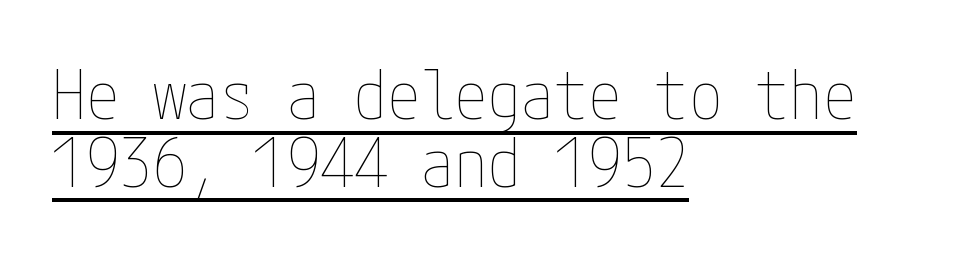
{"italic": "no", "bold": "no", "weight": "thin", "width": "condensed", "stroke_contrast": "low", "x_height": "medium", "underline": "yes", "align": "left", "line_spacing": "tight", "line_spacing_ratio": 1.01, "letter_spacing": "normal", "letter_spacing_em": 0.0, "glyph_px": 67}
